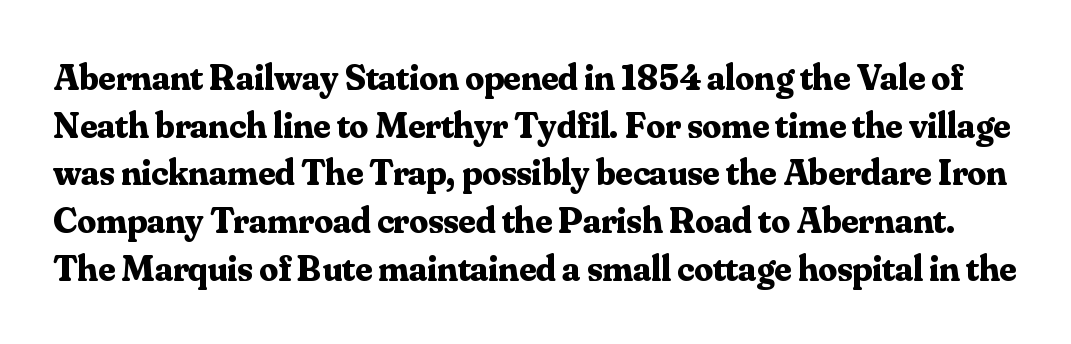
The image shows 37 px bold serif type, upright; set normal line spacing (1.29x), normal letter spacing, not underlined; medium stroke contrast and a small x-height.
